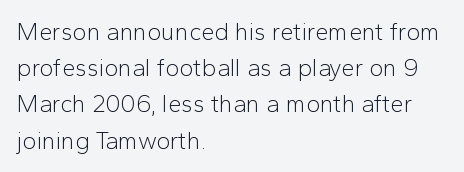
{"italic": "no", "bold": "no", "underline": "no", "align": "left", "line_spacing": "normal", "line_spacing_ratio": 1.51, "letter_spacing": "normal", "letter_spacing_em": 0.0, "glyph_px": 24}
